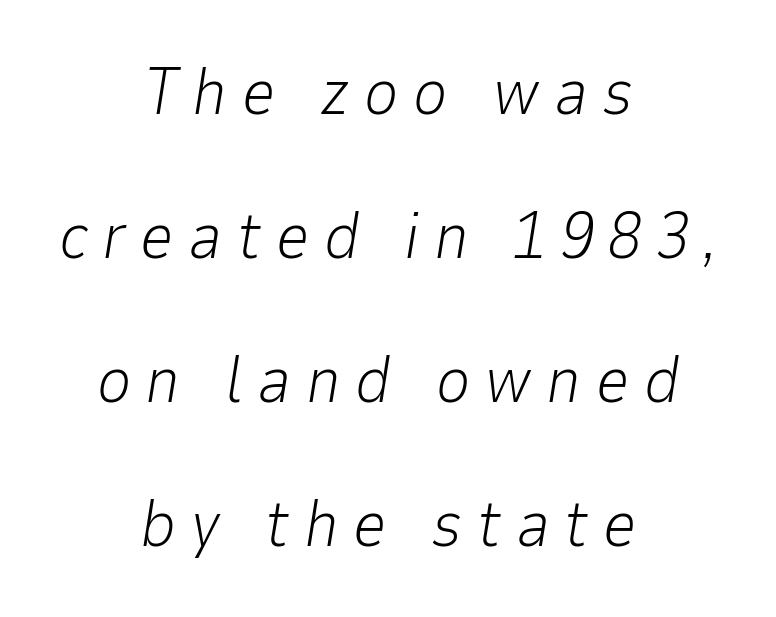
{"italic": "yes", "lean": "right", "slant_degrees": 9, "bold": "no", "weight": "light", "width": "normal", "stroke_contrast": "low", "x_height": "medium", "monospaced": "no", "underline": "no", "align": "center", "line_spacing": "loose", "line_spacing_ratio": 2.18, "letter_spacing": "wide", "letter_spacing_em": 0.22, "glyph_px": 66}
